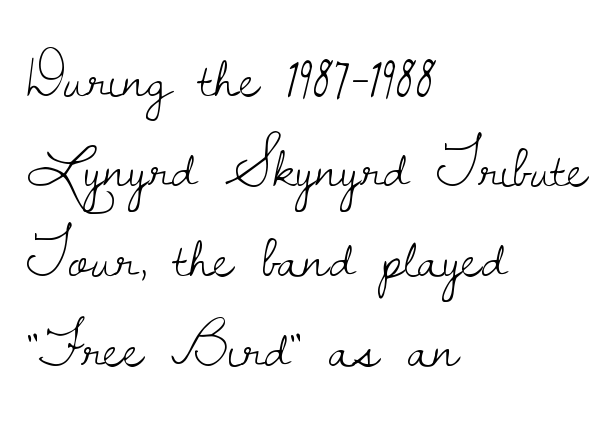
Is the type heavy? It reads as light-to-regular instead. The area under the type is left untouched. Evenly set lines give the paragraph a standard silhouette. Proportional: the letters do not fall into vertical columns. What kind of face is this? One with serifs. There is no visible air inserted between adjacent glyphs.
